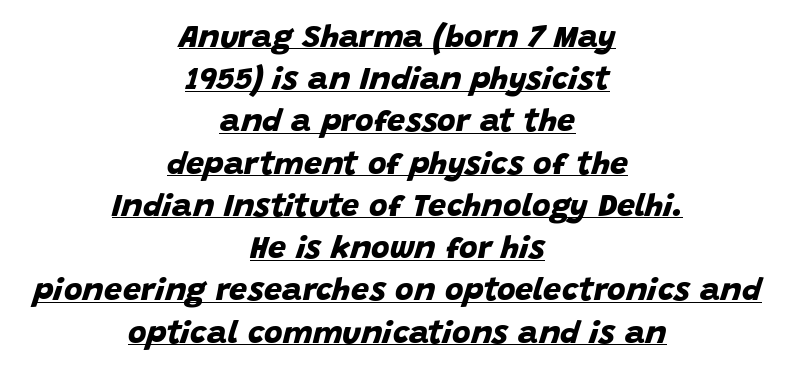
{"serif": "no", "bold": "yes", "weight": "bold", "width": "normal", "stroke_contrast": "low", "x_height": "large", "monospaced": "no", "underline": "yes", "align": "center", "line_spacing": "normal", "line_spacing_ratio": 1.32, "letter_spacing": "normal", "letter_spacing_em": 0.0, "glyph_px": 32}
